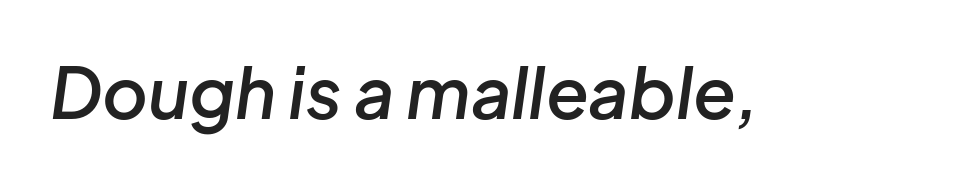
The image shows 70 px semibold type, italic (leaning right); set normal letter spacing, not underlined; low stroke contrast and a medium x-height.
